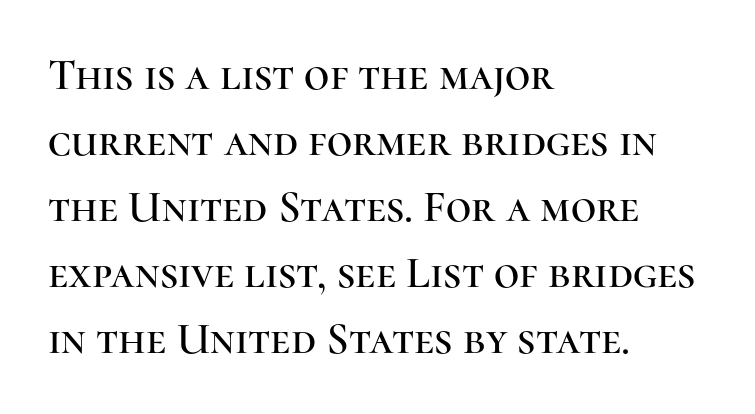
The image shows 44 px serif type, upright; set left-aligned, normal line spacing (1.5x), normal letter spacing, not underlined; high stroke contrast and a medium x-height.
